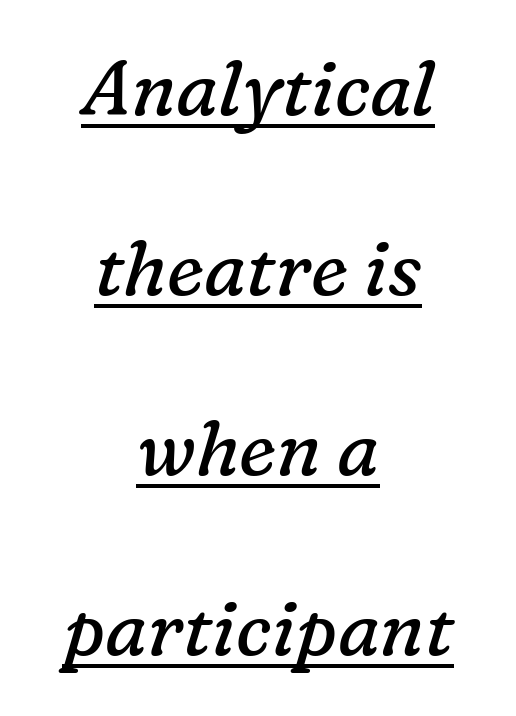
The image shows 76 px regular-weight serif type, italic (leaning right); set centered, loose line spacing (2.37x), normal letter spacing, underlined; low stroke contrast and a medium x-height.
